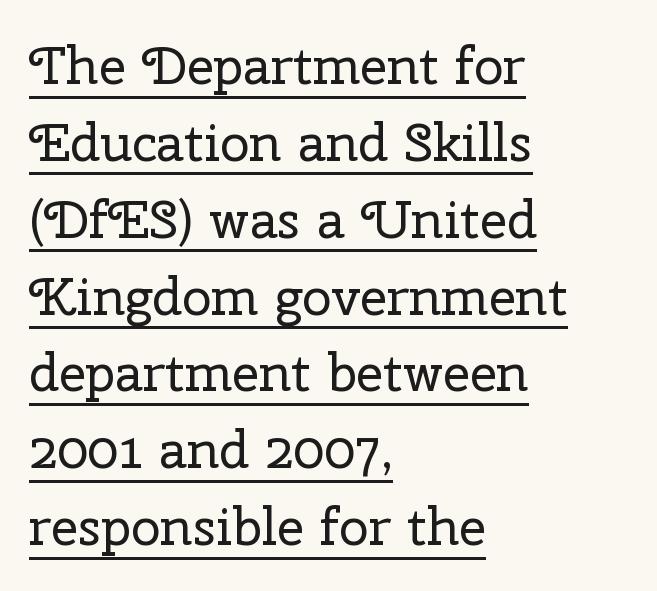
Q: Is the text bold? A: No.
Q: Is the text italic (slanted)? A: No, it is upright.
Q: Is the typeface a serif or a sans-serif typeface? A: Serif.
Q: Is the text underlined? A: Yes.
Q: How is the paragraph aligned? A: Left-aligned.
Q: Is the spacing between letters normal or unusually wide? A: Normal.
Q: Is the spacing between lines tight, normal or loose? A: Normal.
Q: Width (condensed, normal, or wide)? A: Normal.
Q: Stroke contrast? A: Low.
Q: x-height? A: Medium.
Q: Monospaced? A: No.
